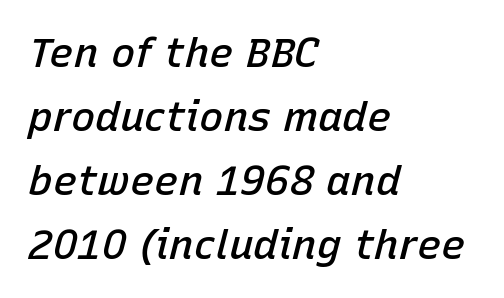
The image shows 41 px semibold type, italic (leaning right); set left-aligned, normal line spacing (1.56x), normal letter spacing, not underlined; low stroke contrast and a medium x-height.
